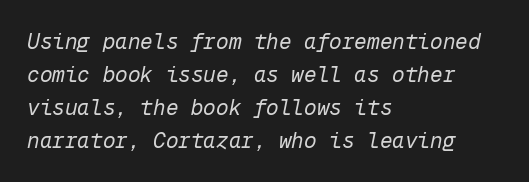
Bold? No — there's no thickening of the strokes. Quick note: interline space is typical. Typeset ragged right — the left edge is the straight one. Slanted lettering throughout. The zone under the glyphs is completely vacant.
